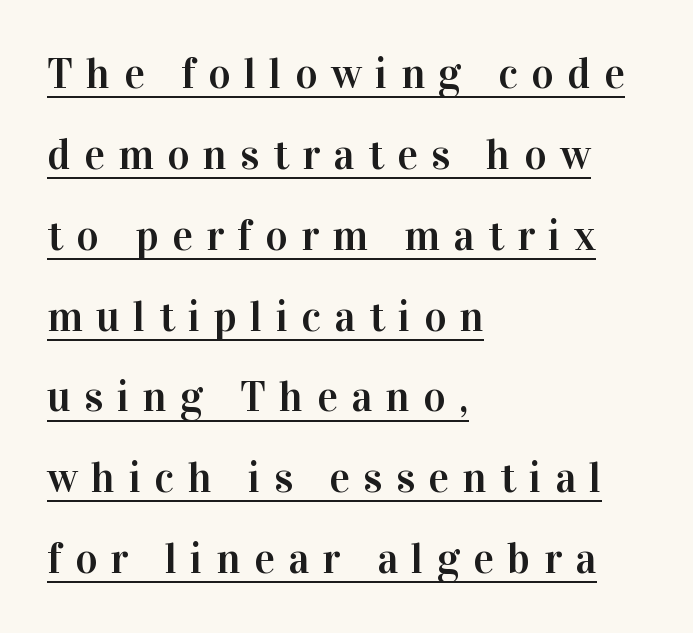
Observe the wide spacing: letters keep a clear distance from each other. A typesetter would call this proportional, since set widths differ per character. When letters stand straight like this, we call the style roman or upright. Layout note: lines flush left. You can tell from the footed stems that serif type was used. Is there an underline? Yes — a line sits under the letters.
